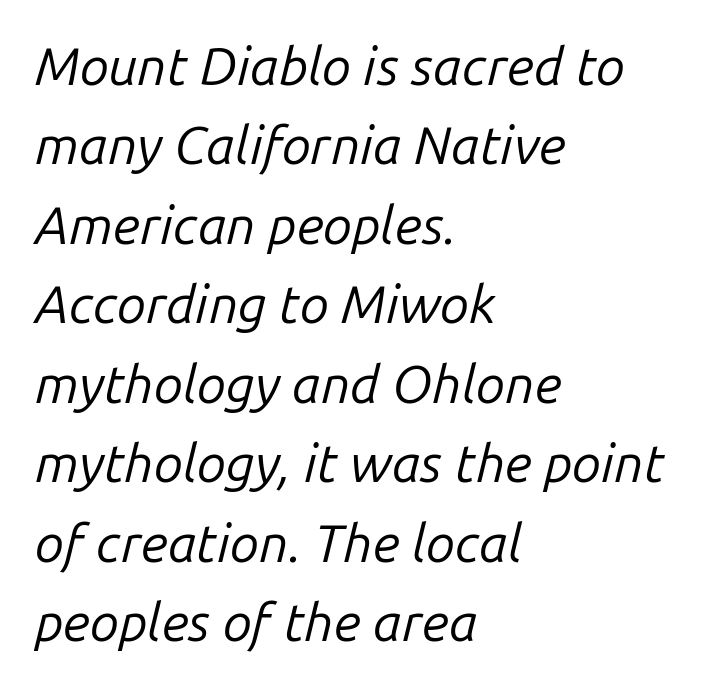
Q: Is the text bold? A: No.
Q: Is the text italic (slanted)? A: Yes, it leans right by about 14 degrees.
Q: Is the text underlined? A: No.
Q: How is the paragraph aligned? A: Left-aligned.
Q: Is the spacing between letters normal or unusually wide? A: Normal.
Q: Is the spacing between lines tight, normal or loose? A: Normal.
Q: Width (condensed, normal, or wide)? A: Normal.
Q: Stroke contrast? A: Low.
Q: x-height? A: Medium.
Q: Monospaced? A: No.
